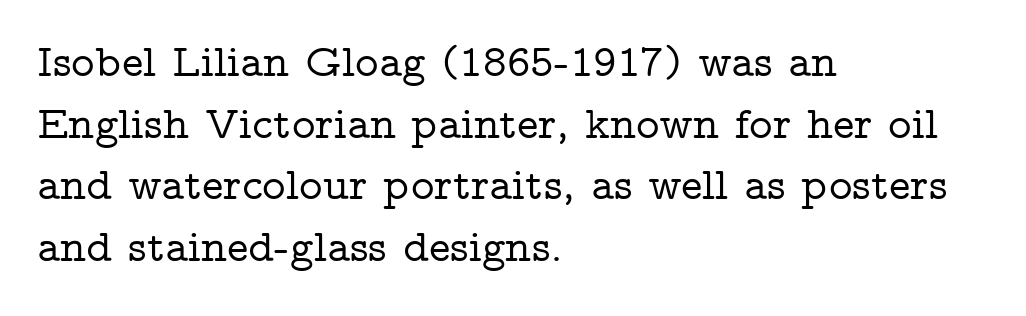
{"serif": "yes", "italic": "no", "width": "wide", "stroke_contrast": "low", "x_height": "medium", "monospaced": "no", "underline": "no", "align": "left", "line_spacing": "normal", "line_spacing_ratio": 1.37, "letter_spacing": "normal", "letter_spacing_em": 0.0, "glyph_px": 45}
